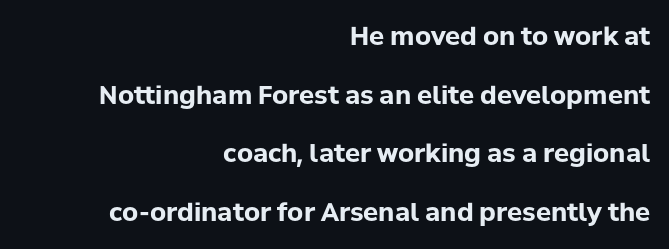
Q: Is the text bold? A: Yes.
Q: Is the text italic (slanted)? A: No, it is upright.
Q: Is the text underlined? A: No.
Q: How is the paragraph aligned? A: Right-aligned.
Q: Is the spacing between letters normal or unusually wide? A: Normal.
Q: Is the spacing between lines tight, normal or loose? A: Loose.
